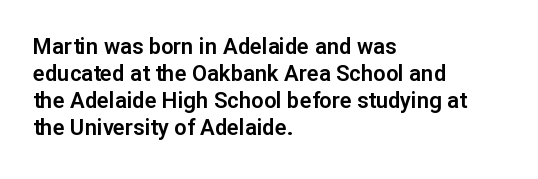
Is the block centered? No — it sits flush against the left margin. Beneath every word, the page is bare. What stands out about the letter spacing? Nothing — it is the standard amount. The lettering stays uniformly vertical, giving the passage a roman look.
